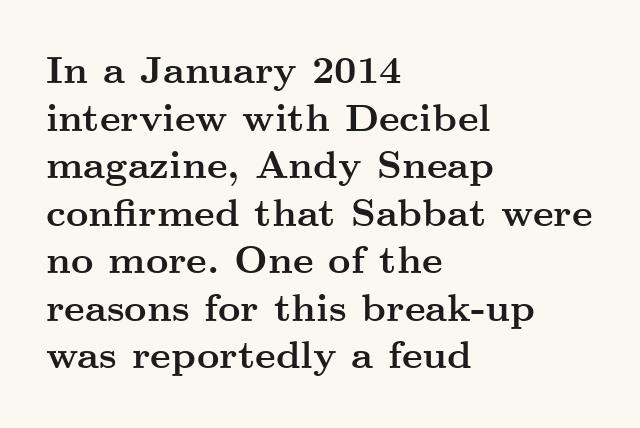
Q: Is the text bold? A: Yes.
Q: Is the text italic (slanted)? A: No, it is upright.
Q: Is the typeface a serif or a sans-serif typeface? A: Serif.
Q: Is the text underlined? A: No.
Q: How is the paragraph aligned? A: Left-aligned.
Q: Is the spacing between letters normal or unusually wide? A: Normal.
Q: Width (condensed, normal, or wide)? A: Wide.
Q: Stroke contrast? A: Medium.
Q: x-height? A: Small.
Q: Monospaced? A: No.
